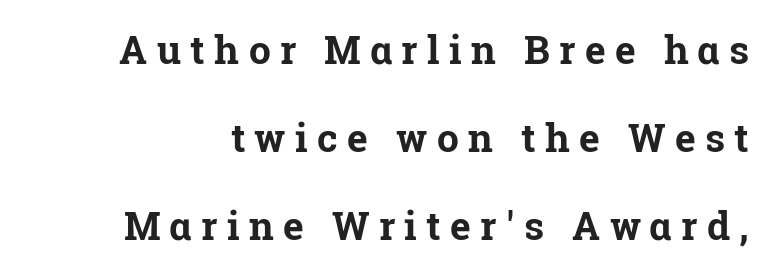
{"serif": "yes", "italic": "no", "bold": "yes", "weight": "bold", "width": "normal", "stroke_contrast": "low", "x_height": "medium", "monospaced": "no", "underline": "no", "line_spacing": "loose", "line_spacing_ratio": 2.26, "letter_spacing": "wide", "letter_spacing_em": 0.24, "glyph_px": 39}
